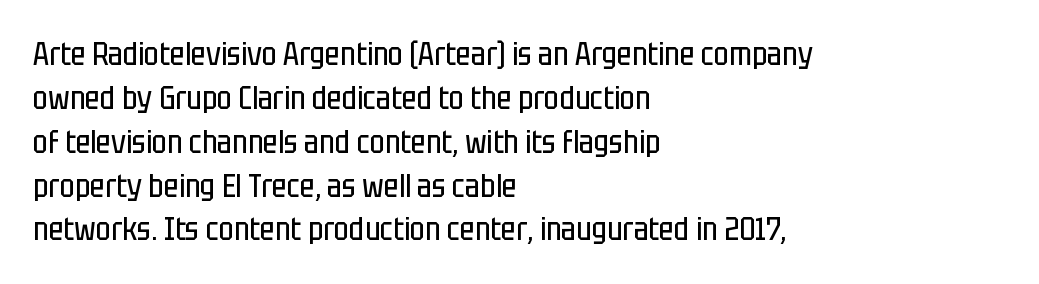
Q: Is the text bold? A: No.
Q: Is the text italic (slanted)? A: No, it is upright.
Q: Is the typeface a serif or a sans-serif typeface? A: Sans-serif.
Q: Is the text underlined? A: No.
Q: How is the paragraph aligned? A: Left-aligned.
Q: Is the spacing between letters normal or unusually wide? A: Normal.
Q: Is the spacing between lines tight, normal or loose? A: Normal.
Q: Width (condensed, normal, or wide)? A: Condensed.
Q: Stroke contrast? A: Low.
Q: x-height? A: Large.
Q: Monospaced? A: No.
